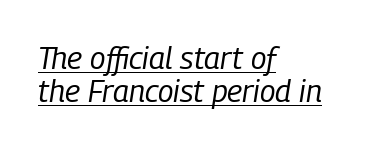
Posture: slanted. The lettering is marked with a stroke running underneath it. Line beginnings align vertically; line endings do not. This sample has the flowing, uneven cadence of proportional lettering. The rendering keeps characters at their native spacing.
